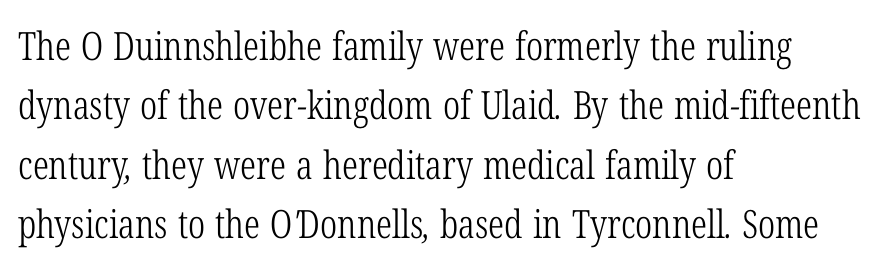
The gap between lines stays unmarked. The passage shown is typed in a proportional face where columns would drift. Casual observation: everything's shoved over to the left. Look at the bottom of the vertical strokes: they flare into serifs here. The strokes are not fattened; the text isn't bold. Compared with typical paragraphs, the rows here are spaced about the same.
